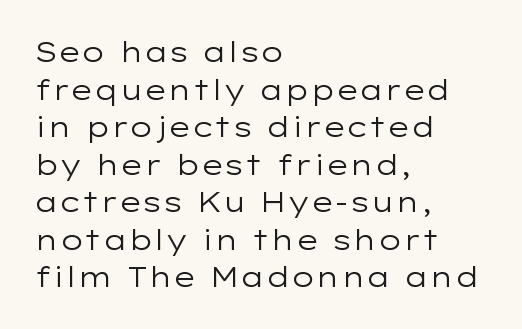
The letterforms sit shoulder to shoulder at normal distance. Only glyphs here, with clear space below each row. Unbolded letterforms with no extra heft. These lines are rendered in a variable-pitch font.
